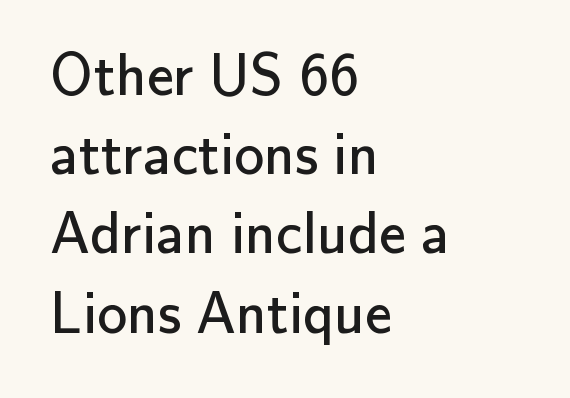
In terms of letterform style, serifs are entirely absent. These lines are rendered in a variable-pitch font. Bold? No — there's no thickening of the strokes. The text block is weighted toward the left margin, trailing off unevenly rightward. Posture: straight, roman, zero tilt. Honestly, the row spacing looks completely unremarkable.
